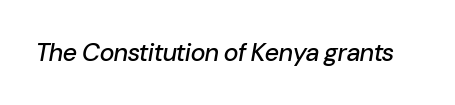
Q: Is the text italic (slanted)? A: Yes, it leans right by about 10 degrees.
Q: Is the text underlined? A: No.
Q: Is the spacing between letters normal or unusually wide? A: Normal.
